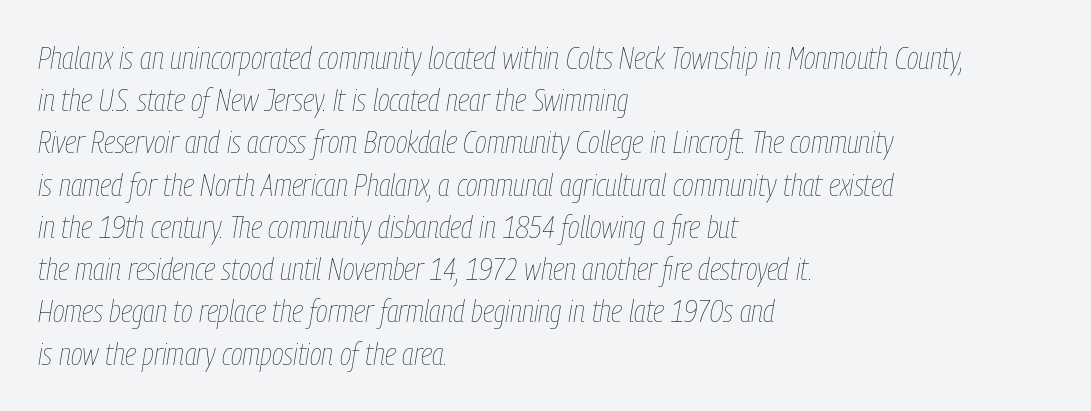
{"italic": "yes", "lean": "right", "slant_degrees": 9, "bold": "no", "weight": "thin", "width": "condensed", "stroke_contrast": "low", "x_height": "medium", "monospaced": "no", "underline": "no", "align": "left", "line_spacing": "normal", "line_spacing_ratio": 1.32, "letter_spacing": "normal", "letter_spacing_em": 0.0, "glyph_px": 32}
